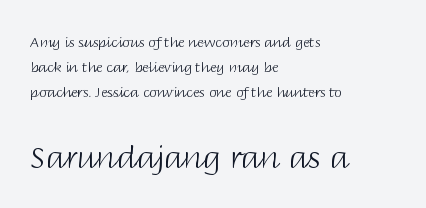
Varying glyph widths throughout — classic text-font behaviour. The typesetting does not lean heavy: it is not bold. Caption: multi-line text, flush left, ragged right. Compared with typical body copy, the letter spacing here is the same.
